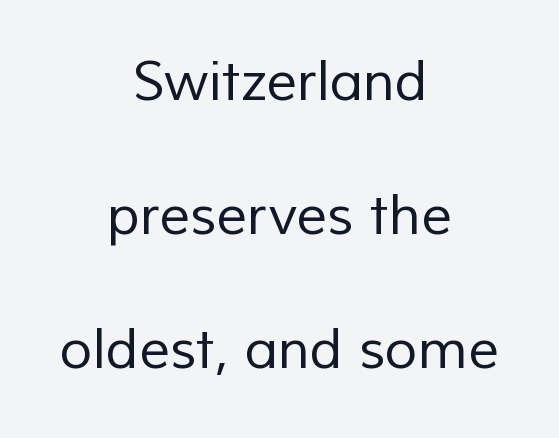
These lines are rendered in a variable-pitch font. The strokes are not fattened; the text isn't bold. Does the copy run flush right? No — it is centered line by line. Honestly, the letter spacing is just normal — you wouldn't notice it.
